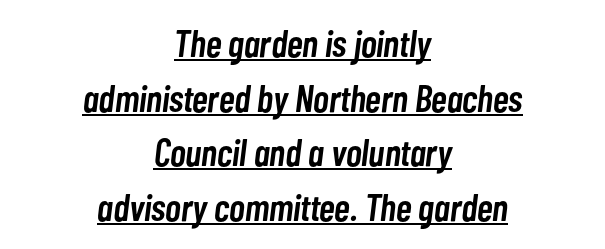
The image shows 38 px semibold, condensed type, italic (leaning right); set centered, normal line spacing (1.44x), normal letter spacing, underlined; low stroke contrast and a medium x-height.
